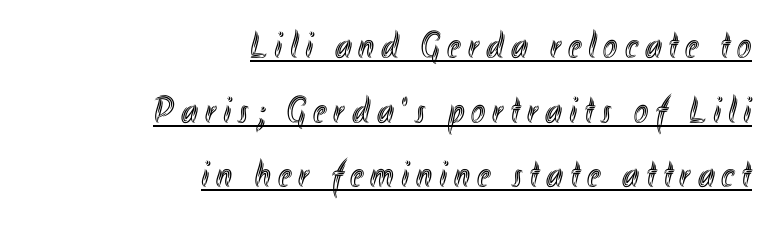
{"width": "condensed", "x_height": "small", "monospaced": "no", "underline": "yes", "align": "right", "line_spacing": "normal", "line_spacing_ratio": 1.7, "glyph_px": 38}
